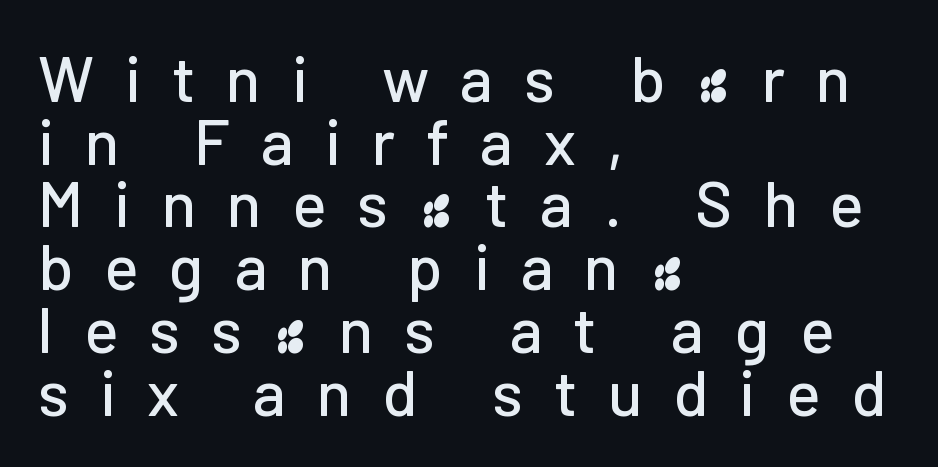
{"serif": "no", "italic": "no", "width": "normal", "stroke_contrast": "low", "x_height": "medium", "monospaced": "no", "underline": "no", "align": "left", "line_spacing": "tight", "line_spacing_ratio": 0.98, "letter_spacing": "wide", "letter_spacing_em": 0.48, "glyph_px": 64}
